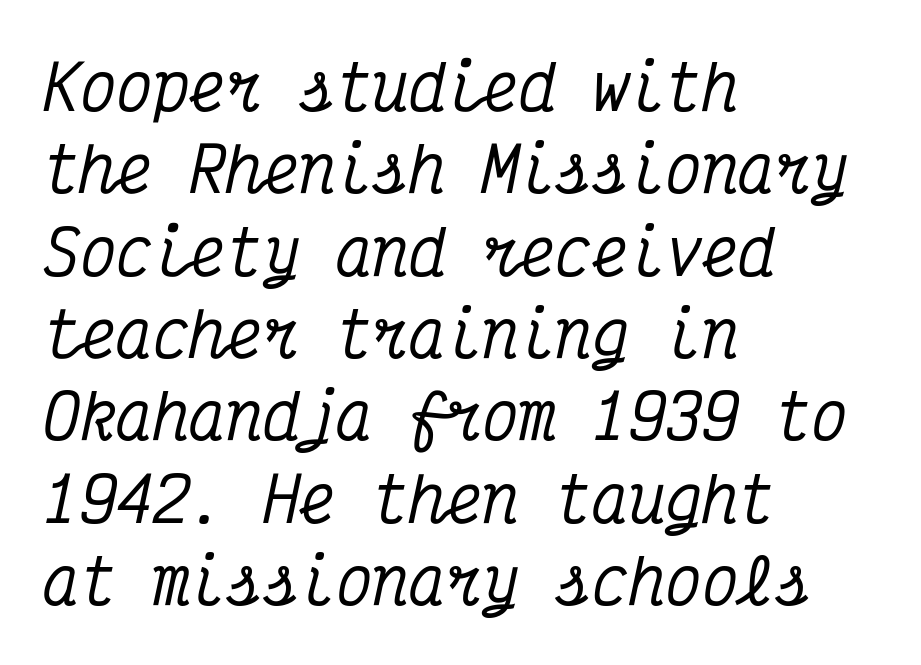
The lines in this sample share a left origin and differ only in where they stop. Tall strokes in this sample are angled rather than plumb. The letters march in equal steps, a hallmark of fixed-pitch type. Spacing between characters is what you'd get straight out of the box. Descender tails drop into unmarked territory.
